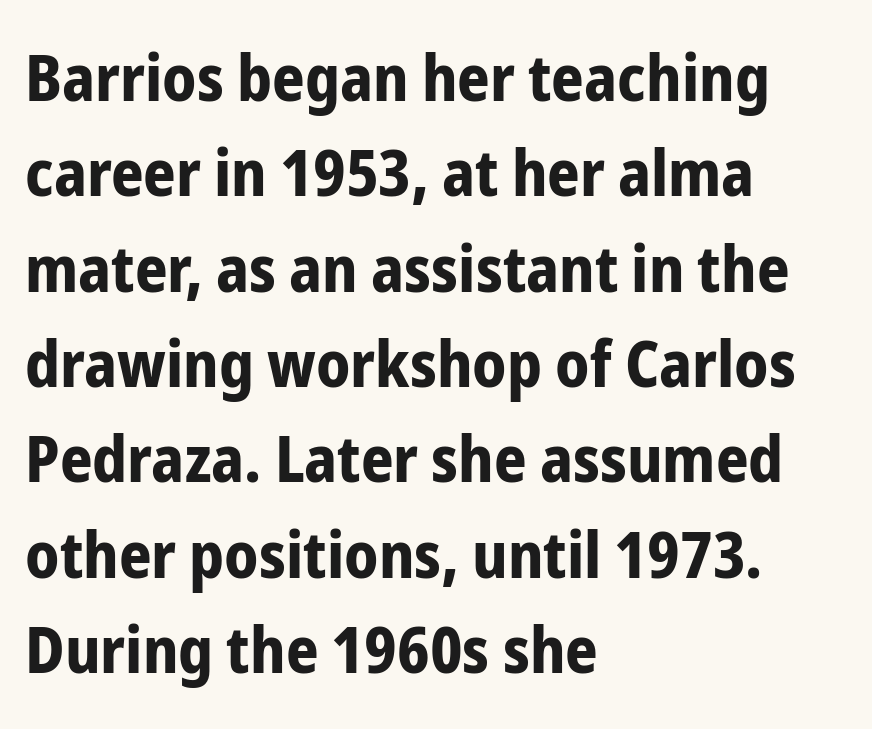
{"serif": "no", "italic": "no", "bold": "yes", "weight": "bold", "width": "condensed", "stroke_contrast": "low", "x_height": "medium", "monospaced": "no", "underline": "no", "align": "left", "line_spacing": "normal", "line_spacing_ratio": 1.49, "letter_spacing": "normal", "letter_spacing_em": 0.0, "glyph_px": 64}
